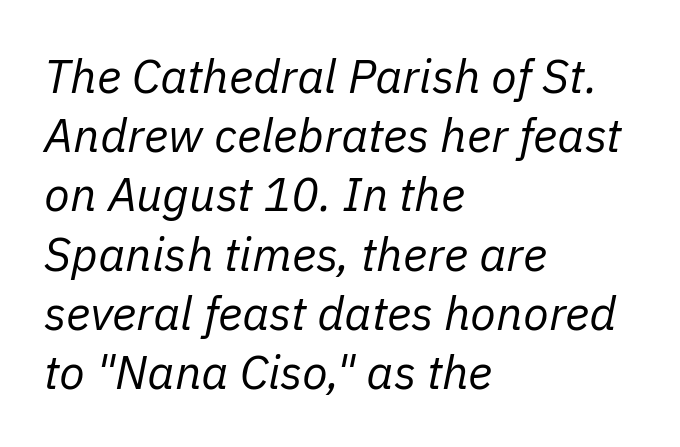
The image shows 47 px regular-weight type, italic (leaning right); set left-aligned, normal line spacing (1.26x), normal letter spacing, not underlined; low stroke contrast and a medium x-height.
